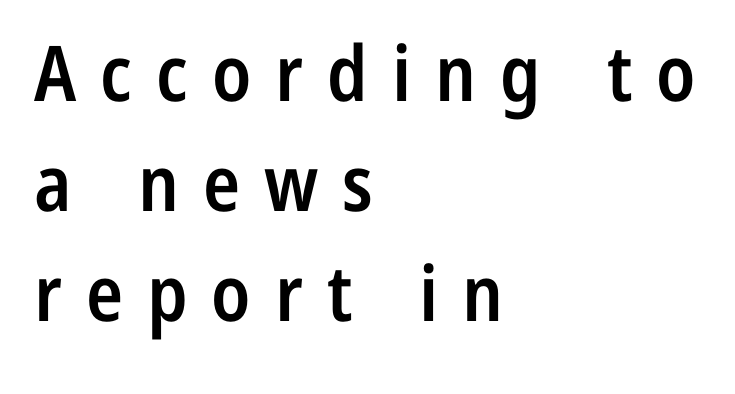
Q: Is the text bold? A: Semi-bold.
Q: Is the text italic (slanted)? A: No, it is upright.
Q: Is the typeface a serif or a sans-serif typeface? A: Sans-serif.
Q: Is the text underlined? A: No.
Q: How is the paragraph aligned? A: Left-aligned.
Q: Is the spacing between letters normal or unusually wide? A: Unusually wide.
Q: Is the spacing between lines tight, normal or loose? A: Normal.
Q: Width (condensed, normal, or wide)? A: Condensed.
Q: Stroke contrast? A: Low.
Q: x-height? A: Medium.
Q: Monospaced? A: No.
